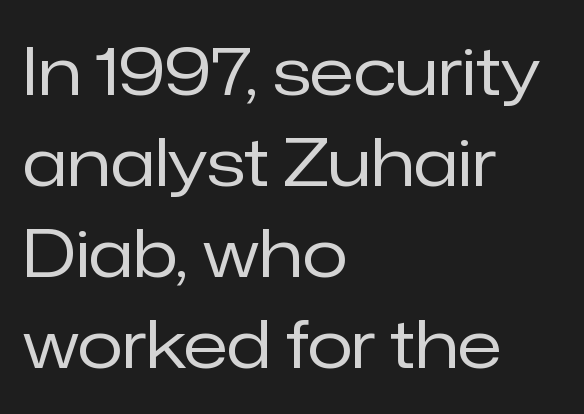
{"serif": "no", "italic": "no", "bold": "no", "weight": "regular", "width": "normal", "stroke_contrast": "low", "x_height": "medium", "monospaced": "no", "underline": "no", "align": "left", "line_spacing": "normal", "line_spacing_ratio": 1.38, "letter_spacing": "normal", "letter_spacing_em": 0.0, "glyph_px": 66}
